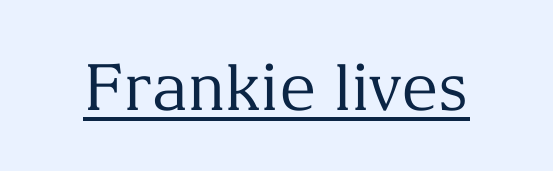
The image shows 64 px regular-weight serif type, upright; set normal letter spacing, underlined; medium stroke contrast and a medium x-height.
